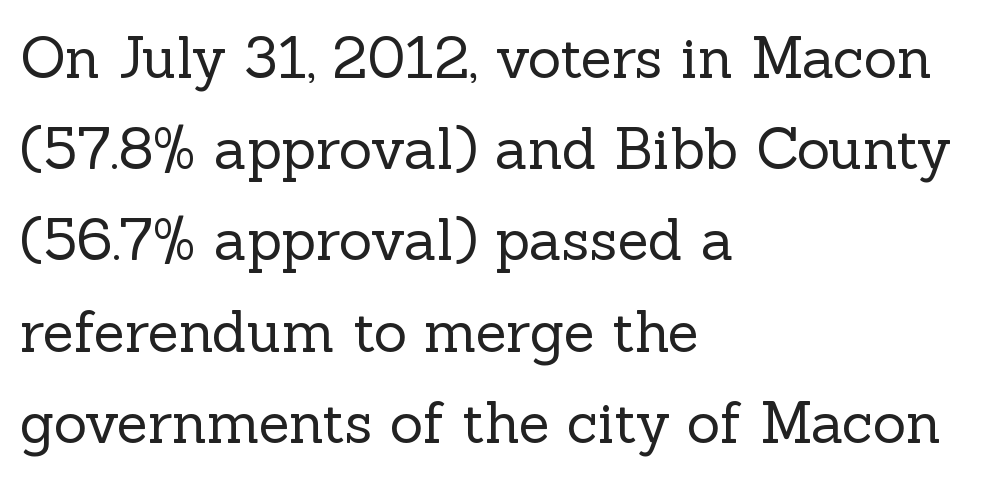
Weight: regular or lighter. Look at the tracking — it's just the regular setting, nothing added. The foot of each line stays bare and open. Teacher's note: observe the even left margin — that is flush-left alignment.
